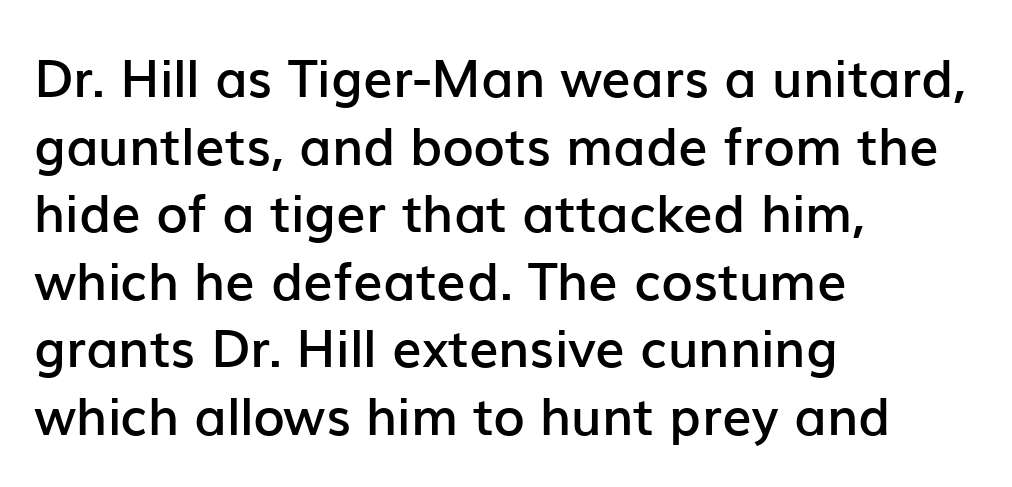
{"serif": "no", "italic": "no", "bold": "semi", "weight": "semibold", "width": "normal", "stroke_contrast": "low", "x_height": "medium", "monospaced": "no", "underline": "no", "align": "left", "line_spacing": "normal", "line_spacing_ratio": 1.3, "letter_spacing": "normal", "letter_spacing_em": 0.0, "glyph_px": 52}
